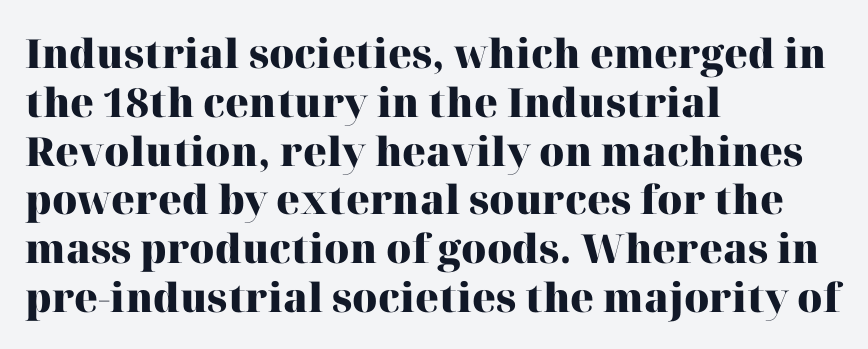
The image shows 40 px heavy serif type, upright; set left-aligned, line spacing 1.22x, normal letter spacing, not underlined; high stroke contrast and a medium x-height.
